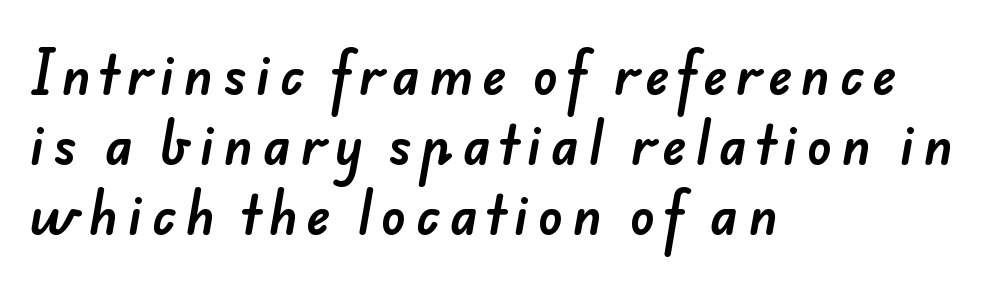
Q: Is the typeface a serif or a sans-serif typeface? A: Sans-serif.
Q: Is the text underlined? A: No.
Q: How is the paragraph aligned? A: Left-aligned.
Q: Is the spacing between lines tight, normal or loose? A: Normal.
Q: Width (condensed, normal, or wide)? A: Normal.
Q: Stroke contrast? A: Low.
Q: x-height? A: Small.
Q: Monospaced? A: No.
